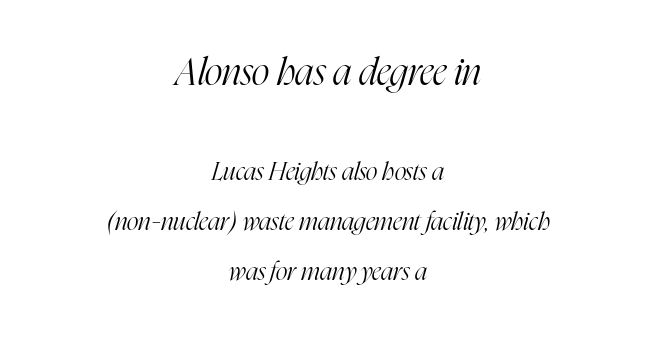
Q: Is the text bold? A: No.
Q: Is the text italic (slanted)? A: Yes, it leans right by about 16 degrees.
Q: Is the typeface a serif or a sans-serif typeface? A: Serif.
Q: Is the text underlined? A: No.
Q: How is the paragraph aligned? A: Centered.
Q: Is the spacing between letters normal or unusually wide? A: Normal.
Q: Is the spacing between lines tight, normal or loose? A: Loose.
Q: Which block of text is set in a larger size, the first (top) or the second (bottom)? A: The first (top) one.
Q: Width (condensed, normal, or wide)? A: Condensed.
Q: Stroke contrast? A: High.
Q: x-height? A: Medium.
Q: Monospaced? A: No.
